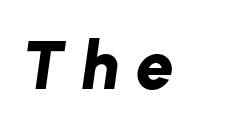
Q: Is the text bold? A: Yes.
Q: Is the text italic (slanted)? A: Yes, it leans right by about 8 degrees.
Q: Is the text underlined? A: No.
Q: Is the spacing between letters normal or unusually wide? A: Unusually wide.
Q: Width (condensed, normal, or wide)? A: Normal.
Q: Stroke contrast? A: Low.
Q: x-height? A: Medium.
Q: Monospaced? A: No.
